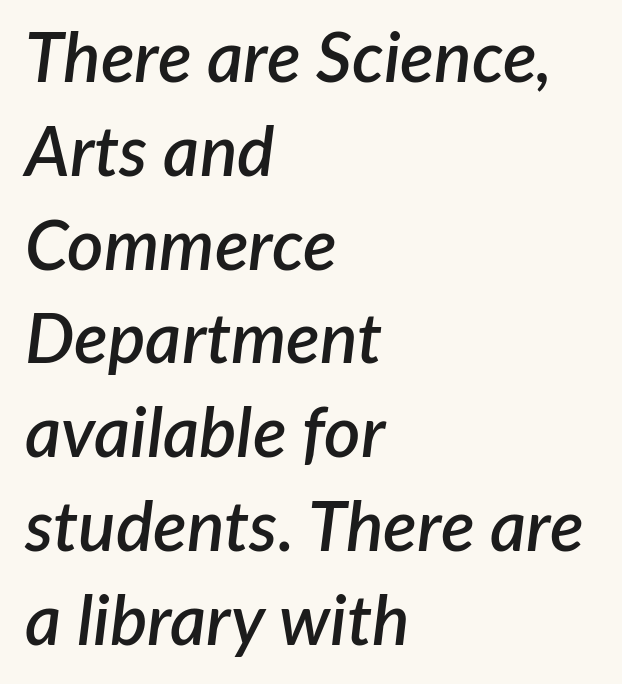
Descenders hang freely into open space. Observe the ordinary spacing: letters are neighbours, not strangers. These lines were composed using italics. Strokes here are thickened, but only to semibold level. The paragraph shown leans on its left margin. Each letter keeps its own natural width here, so spacing adapts to shape.
